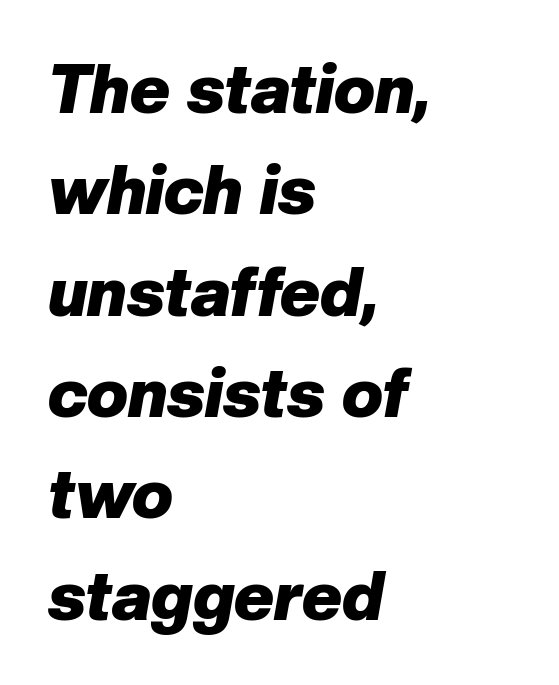
{"italic": "yes", "lean": "right", "slant_degrees": 10, "bold": "yes", "weight": "heavy", "width": "normal", "stroke_contrast": "low", "x_height": "medium", "monospaced": "no", "underline": "no", "align": "left", "line_spacing": "normal", "line_spacing_ratio": 1.49, "letter_spacing": "normal", "letter_spacing_em": 0.0, "glyph_px": 68}
